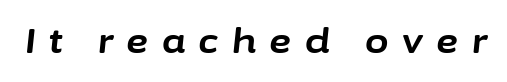
Q: Is the text bold? A: Yes.
Q: Is the text italic (slanted)? A: Yes, it leans right by about 6 degrees.
Q: Is the text underlined? A: No.
Q: Is the spacing between letters normal or unusually wide? A: Unusually wide.
Q: Width (condensed, normal, or wide)? A: Normal.
Q: Stroke contrast? A: Low.
Q: x-height? A: Medium.
Q: Monospaced? A: No.
